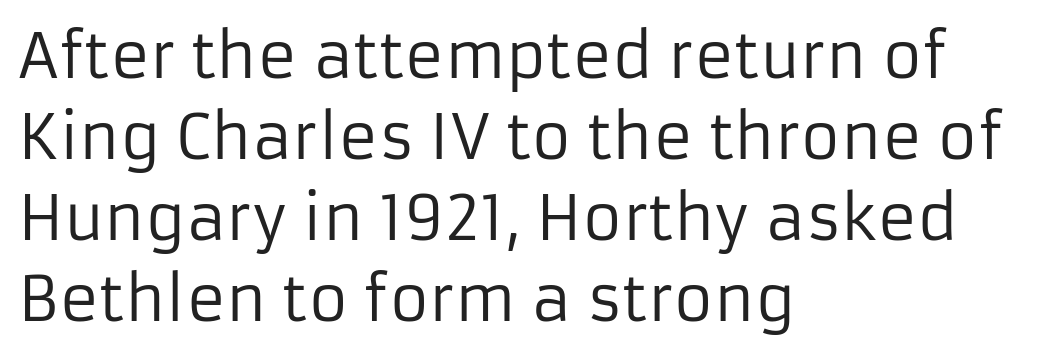
The line texture is even and compact thanks to regular tracking. The rendering uses a moderate line-height, typical for paragraphs. To sum up the face: it is a sans, with no serifs. You could not count columns in this text — the font is proportionally spaced.
